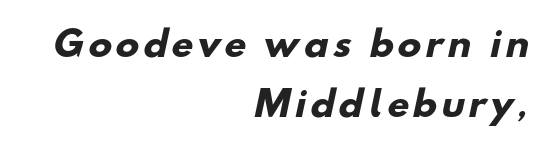
Q: Is the text bold? A: Yes.
Q: Is the typeface a serif or a sans-serif typeface? A: Sans-serif.
Q: Is the text underlined? A: No.
Q: How is the paragraph aligned? A: Right-aligned.
Q: Width (condensed, normal, or wide)? A: Normal.
Q: Stroke contrast? A: Low.
Q: x-height? A: Small.
Q: Monospaced? A: No.
